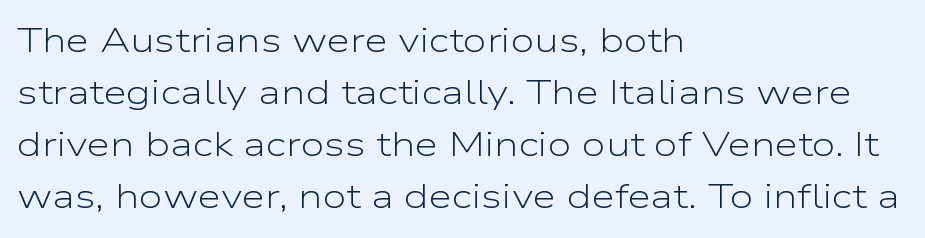
{"serif": "no", "italic": "no", "bold": "no", "weight": "light", "width": "wide", "stroke_contrast": "low", "x_height": "medium", "monospaced": "no", "underline": "no", "align": "left", "line_spacing": "normal", "line_spacing_ratio": 1.53, "letter_spacing": "normal", "letter_spacing_em": 0.0, "glyph_px": 34}
